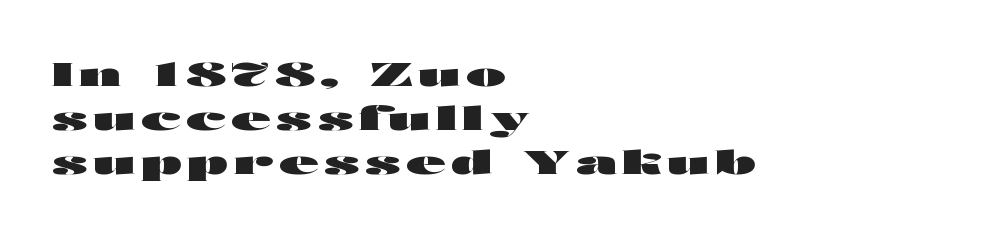
The image shows 32 px heavy, wide sans-serif type, upright; set left-aligned, normal line spacing (1.38x), not underlined; high stroke contrast and a medium x-height.
